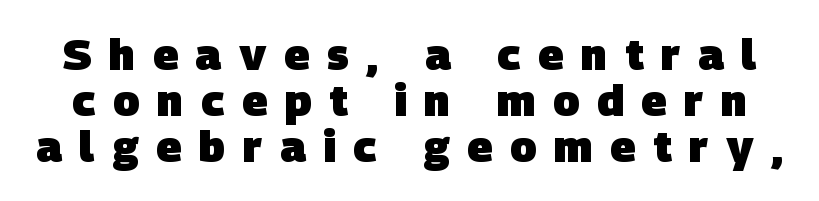
Q: Is the text bold? A: Yes.
Q: Is the typeface a serif or a sans-serif typeface? A: Sans-serif.
Q: Is the text underlined? A: No.
Q: Is the spacing between letters normal or unusually wide? A: Unusually wide.
Q: Is the spacing between lines tight, normal or loose? A: Tight.
Q: Width (condensed, normal, or wide)? A: Normal.
Q: Stroke contrast? A: Low.
Q: x-height? A: Large.
Q: Monospaced? A: No.
